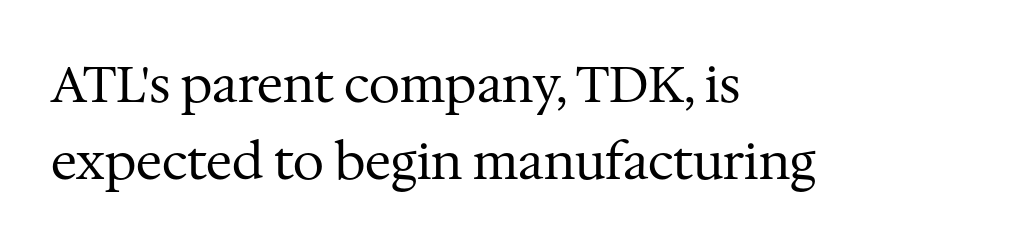
{"serif": "yes", "italic": "no", "bold": "no", "weight": "regular", "width": "normal", "stroke_contrast": "medium", "x_height": "medium", "monospaced": "no", "underline": "no", "align": "left", "line_spacing": "normal", "line_spacing_ratio": 1.54, "letter_spacing": "normal", "letter_spacing_em": 0.0, "glyph_px": 50}
